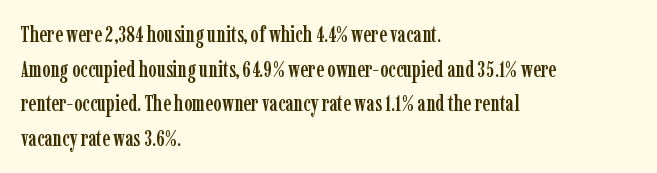
The image shows 22 px text type, upright; set left-aligned, normal line spacing (1.57x), normal letter spacing, not underlined.
